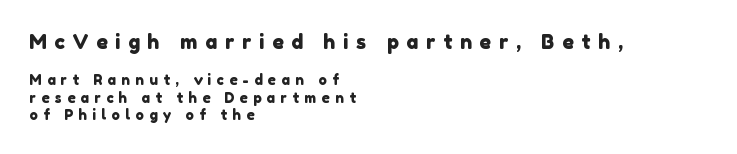
{"underline": "no", "align": "left", "line_spacing": "normal", "line_spacing_ratio": 1.28, "letter_spacing": "wide", "letter_spacing_em": 0.39, "larger_block": "first", "size_ratio": 1.43, "glyph_px": 20}
